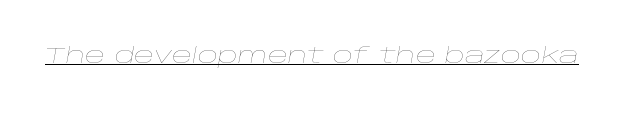
The image shows 22 px text type, italic (leaning right); set normal letter spacing, underlined.
